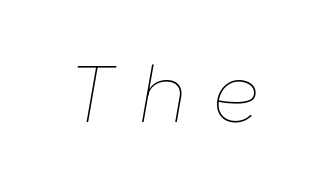
{"italic": "yes", "lean": "right", "slant_degrees": 10, "bold": "no", "weight": "thin", "width": "normal", "stroke_contrast": "low", "x_height": "medium", "monospaced": "no", "underline": "no", "letter_spacing": "wide", "letter_spacing_em": 0.32, "glyph_px": 80}
